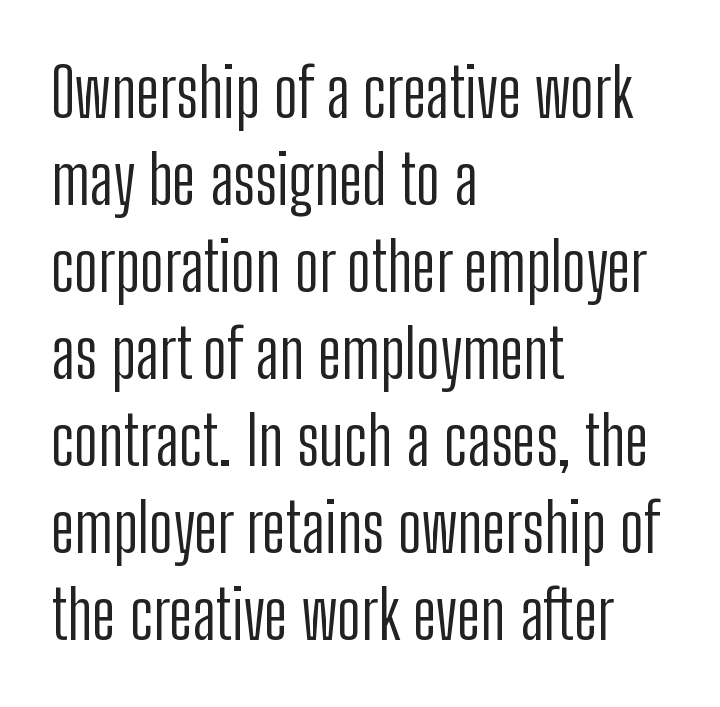
Q: Is the text bold? A: No.
Q: Is the text italic (slanted)? A: No, it is upright.
Q: Is the typeface a serif or a sans-serif typeface? A: Sans-serif.
Q: Is the text underlined? A: No.
Q: How is the paragraph aligned? A: Left-aligned.
Q: Is the spacing between letters normal or unusually wide? A: Normal.
Q: Is the spacing between lines tight, normal or loose? A: Normal.
Q: Width (condensed, normal, or wide)? A: Condensed.
Q: Stroke contrast? A: Low.
Q: x-height? A: Medium.
Q: Monospaced? A: No.
